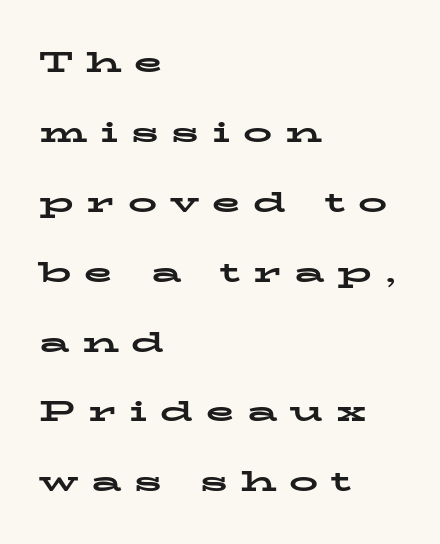
The font's upright variant was chosen for this text. Small tapered or slab feet sit at the stroke ends, so this counts as serif. The words here are not underlined. Horizontally, the lines are justified to the leading edge only. Vertical spacing — loose.
